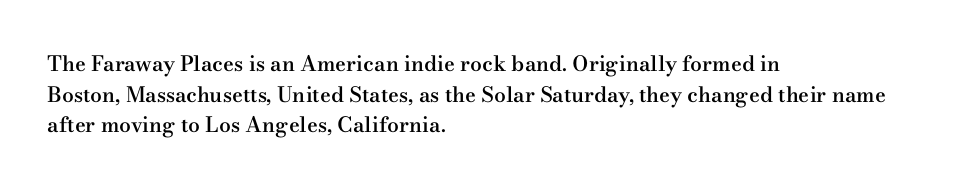
Q: Is the text bold? A: Semi-bold.
Q: Is the text italic (slanted)? A: No, it is upright.
Q: Is the text underlined? A: No.
Q: How is the paragraph aligned? A: Left-aligned.
Q: Is the spacing between letters normal or unusually wide? A: Normal.
Q: Is the spacing between lines tight, normal or loose? A: Normal.
